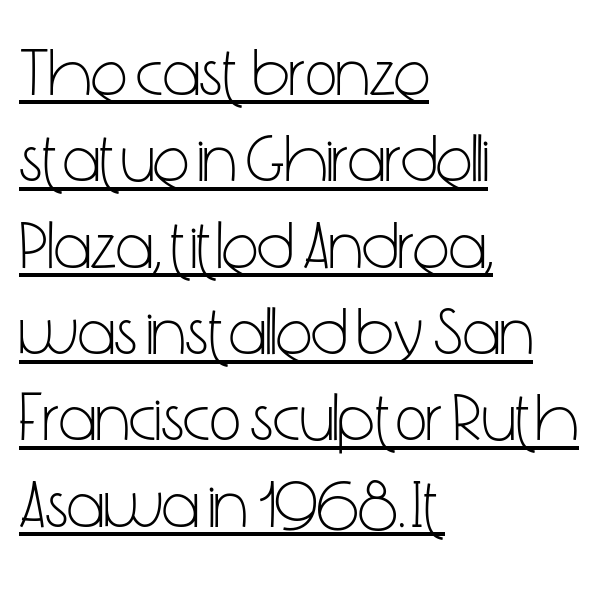
The designer went with a sans here, leaving each stem footless. Is this a fixed-width face? No — the glyphs have proportional, varying widths. What decoration does the sample have? An underline. Caption: face not bold, strokes unweighted.
